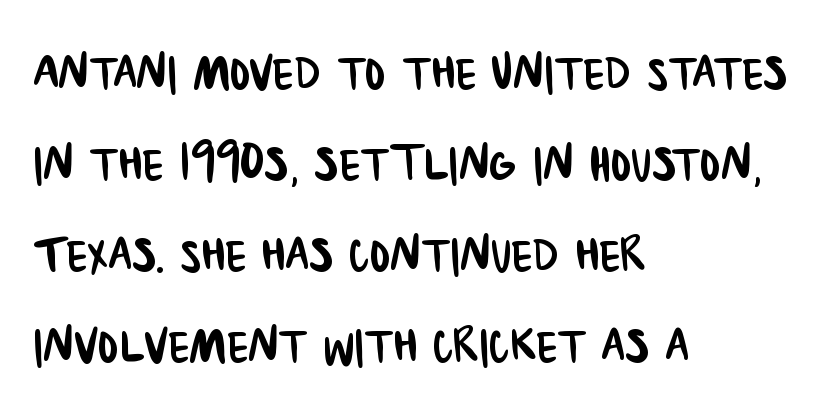
The image shows 62 px condensed sans-serif type; set left-aligned, normal line spacing (1.47x), normal letter spacing, not underlined; low stroke contrast and a large x-height.
